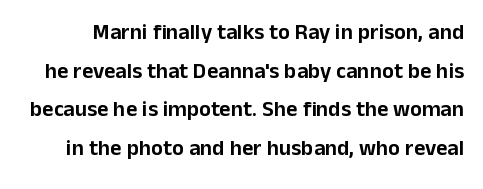
Q: Is the text italic (slanted)? A: No, it is upright.
Q: Is the text underlined? A: No.
Q: Is the spacing between letters normal or unusually wide? A: Normal.
